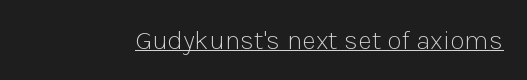
{"italic": "no", "bold": "no", "underline": "yes", "letter_spacing": "normal", "letter_spacing_em": 0.0, "glyph_px": 27}
